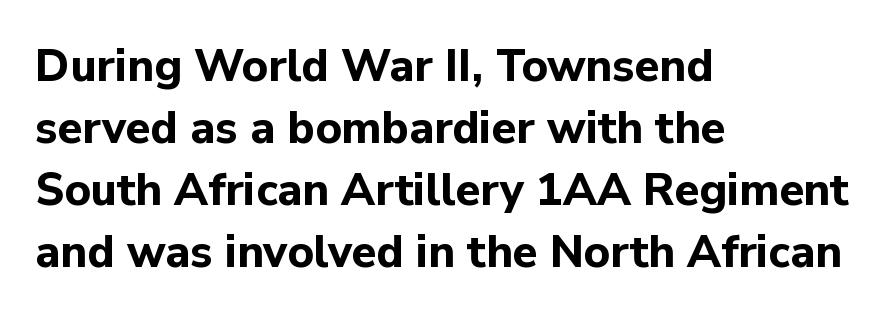
Q: Is the text bold? A: Yes.
Q: Is the text italic (slanted)? A: No, it is upright.
Q: Is the typeface a serif or a sans-serif typeface? A: Sans-serif.
Q: Is the text underlined? A: No.
Q: How is the paragraph aligned? A: Left-aligned.
Q: Is the spacing between letters normal or unusually wide? A: Normal.
Q: Is the spacing between lines tight, normal or loose? A: Normal.
Q: Width (condensed, normal, or wide)? A: Normal.
Q: Stroke contrast? A: Low.
Q: x-height? A: Medium.
Q: Monospaced? A: No.
